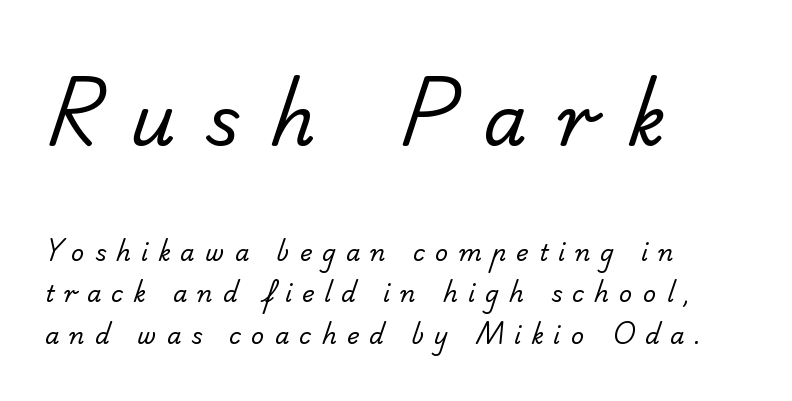
Regarding serifs, this sample does without them. A light-to-regular cut is what we see here. The words here are not underlined. Does the bottom block carry the larger type? No, the top block does.
